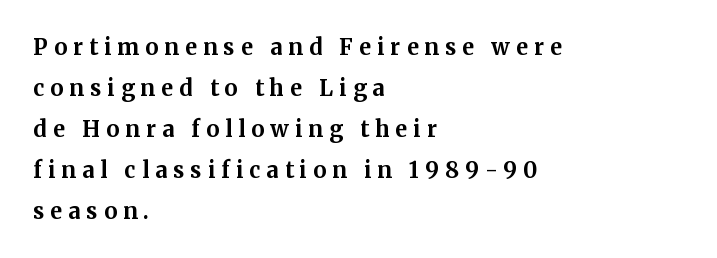
Q: Is the text bold? A: Yes.
Q: Is the text italic (slanted)? A: No, it is upright.
Q: Is the text underlined? A: No.
Q: How is the paragraph aligned? A: Left-aligned.
Q: Is the spacing between letters normal or unusually wide? A: Unusually wide.
